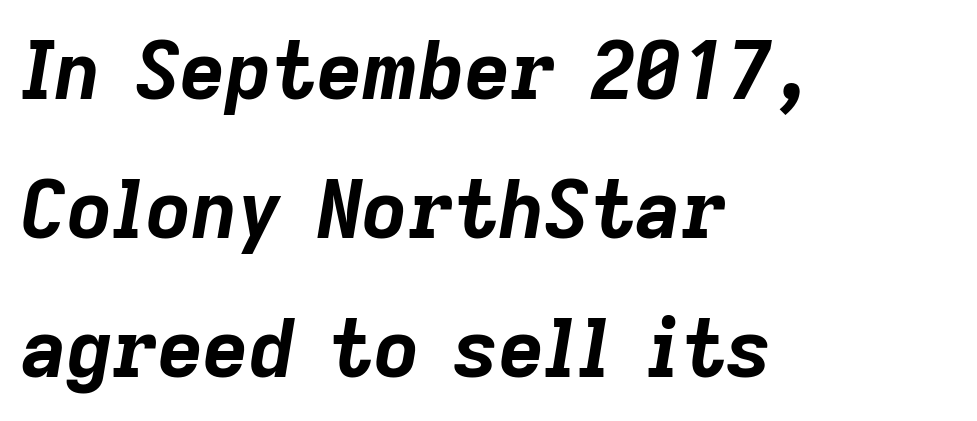
The image shows 79 px bold type, italic (leaning right); set left-aligned, line spacing 1.76x, normal letter spacing, not underlined; low stroke contrast and a medium x-height.
